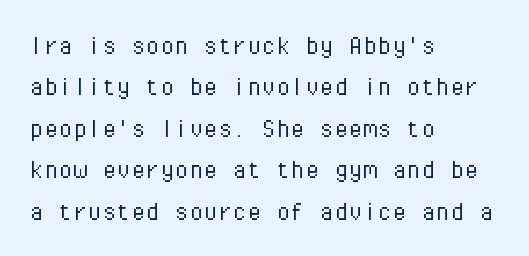
Q: Is the text bold? A: No.
Q: Is the text italic (slanted)? A: No, it is upright.
Q: Is the typeface a serif or a sans-serif typeface? A: Sans-serif.
Q: Is the text underlined? A: No.
Q: How is the paragraph aligned? A: Left-aligned.
Q: Is the spacing between letters normal or unusually wide? A: Normal.
Q: Is the spacing between lines tight, normal or loose? A: Normal.
Q: Width (condensed, normal, or wide)? A: Normal.
Q: Stroke contrast? A: Low.
Q: x-height? A: Medium.
Q: Monospaced? A: Yes.
